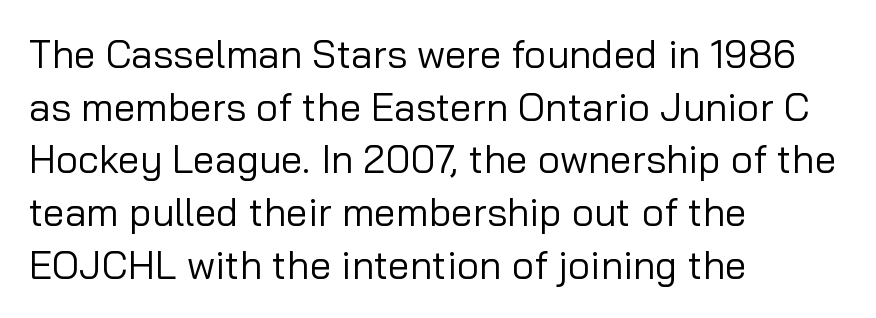
The image shows 39 px regular-weight sans-serif type, upright; set left-aligned, normal line spacing (1.35x), normal letter spacing, not underlined; low stroke contrast and a medium x-height.
